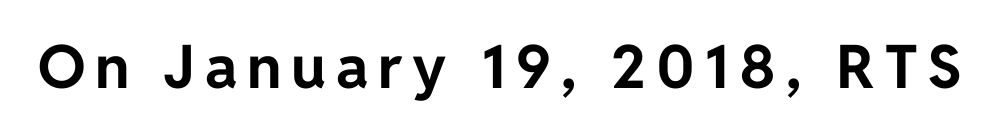
Q: Is the text bold? A: Yes.
Q: Is the text italic (slanted)? A: No, it is upright.
Q: Is the typeface a serif or a sans-serif typeface? A: Sans-serif.
Q: Is the text underlined? A: No.
Q: Width (condensed, normal, or wide)? A: Normal.
Q: Stroke contrast? A: Low.
Q: x-height? A: Medium.
Q: Monospaced? A: No.
